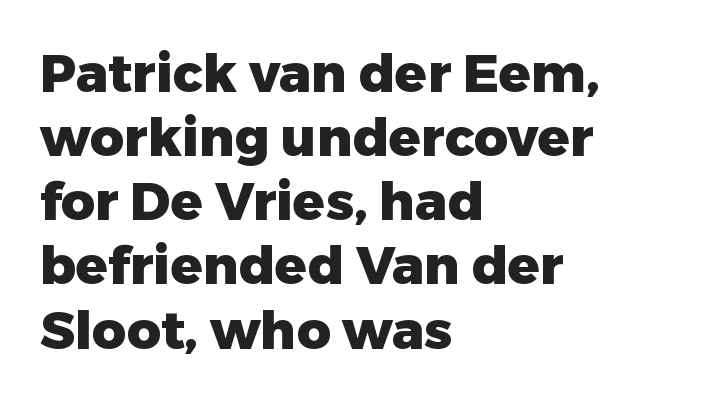
It's the straight-up-and-down kind of type. Strokes here are thick enough to call this a true bold. Typographically, this falls in the sans-serif category. Spacing verdict: proportional, widths tailored to each character. The specimen omits any rule beneath the text block's lines. The rag falls on the right side of this text block.
